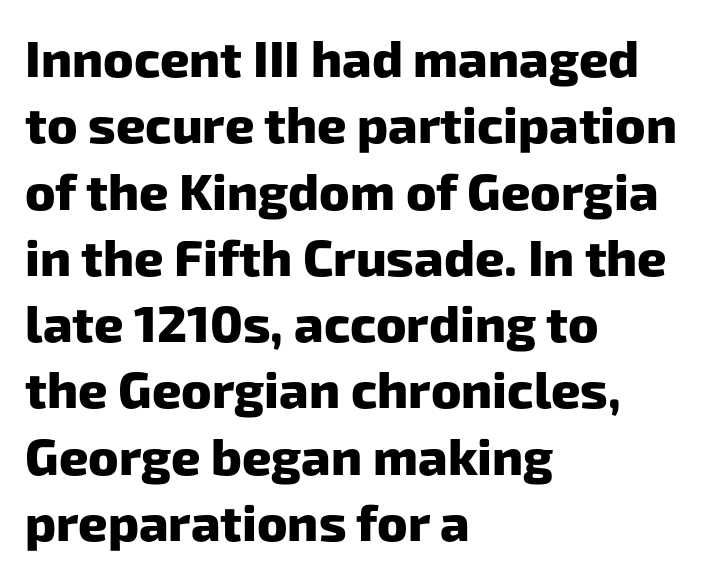
The image shows 51 px heavy sans-serif type; set left-aligned, normal line spacing (1.3x), normal letter spacing, not underlined; low stroke contrast and a medium x-height.
